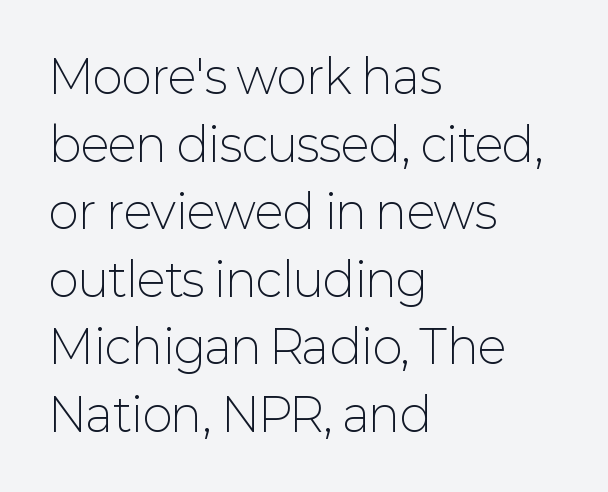
Q: Is the text bold? A: No.
Q: Is the text italic (slanted)? A: No, it is upright.
Q: Is the typeface a serif or a sans-serif typeface? A: Sans-serif.
Q: Is the text underlined? A: No.
Q: How is the paragraph aligned? A: Left-aligned.
Q: Is the spacing between letters normal or unusually wide? A: Normal.
Q: Is the spacing between lines tight, normal or loose? A: Normal.
Q: Width (condensed, normal, or wide)? A: Normal.
Q: Stroke contrast? A: Low.
Q: x-height? A: Medium.
Q: Monospaced? A: No.
